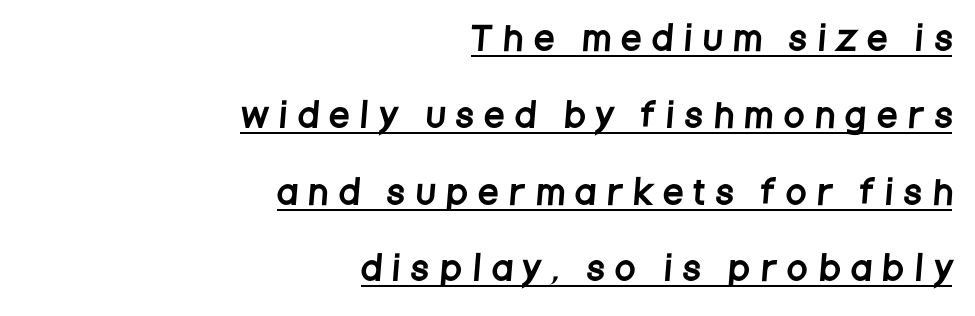
The image shows 32 px condensed sans-serif type; set right-aligned, loose line spacing (2.4x), unusually wide letter spacing (+0.38 em), underlined; low stroke contrast and a large x-height.
